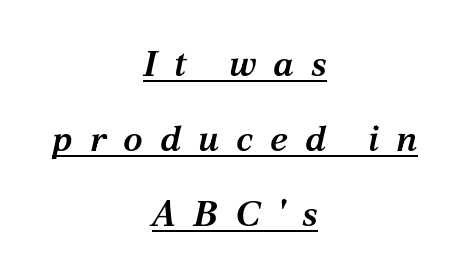
If you drew a line through each stem, it would be angled. This rendering uses center alignment, leaving both contours irregular but symmetric. Stroke thickness is moderately raised; the sample reads as semibold. The passage shown is underscored from start to finish.
